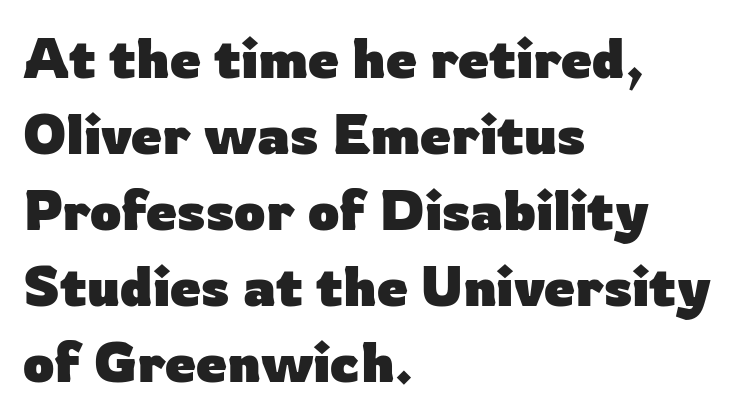
Summary of vertical rhythm: regular, with standard interline spacing. A roman cut, with each character standing at attention. Nobody drew a line under any word here. Think of a printed novel: that variable character pitch is what you see here. Serif or sans? Sans — the stroke terminals are bare.
